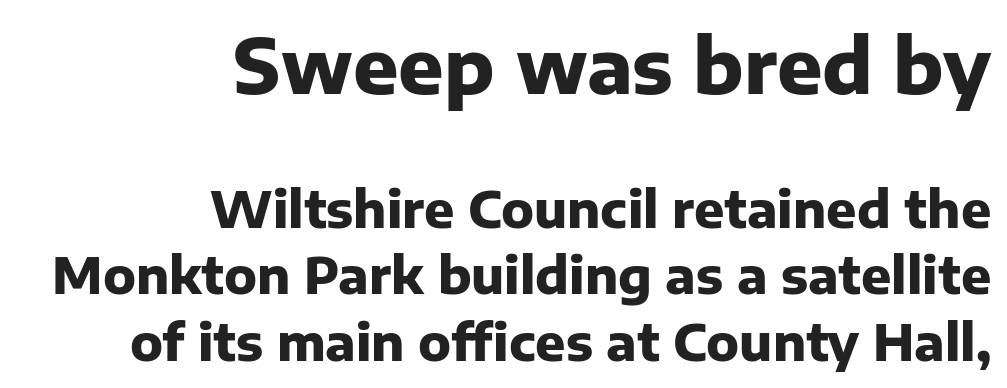
{"serif": "no", "italic": "no", "bold": "yes", "weight": "heavy", "width": "normal", "stroke_contrast": "low", "x_height": "medium", "monospaced": "no", "underline": "no", "align": "right", "line_spacing": "normal", "line_spacing_ratio": 1.33, "letter_spacing": "normal", "letter_spacing_em": 0.0, "larger_block": "first", "size_ratio": 1.5, "glyph_px": 75}
